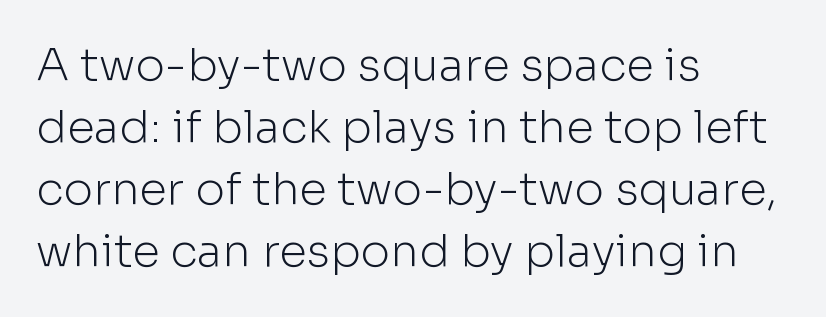
{"serif": "no", "italic": "no", "bold": "no", "weight": "light", "width": "normal", "stroke_contrast": "low", "x_height": "medium", "monospaced": "no", "underline": "no", "align": "left", "line_spacing": "normal", "line_spacing_ratio": 1.38, "letter_spacing": "normal", "letter_spacing_em": 0.0, "glyph_px": 45}
